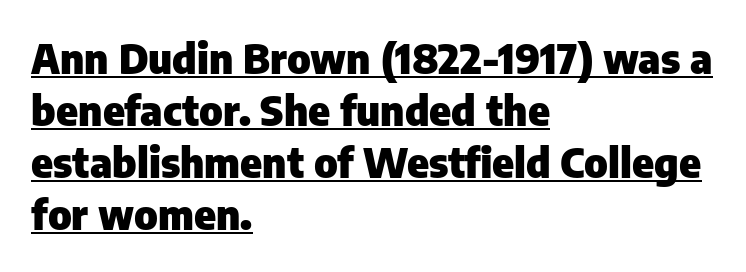
Q: Is the text bold? A: Yes.
Q: Is the text italic (slanted)? A: No, it is upright.
Q: Is the typeface a serif or a sans-serif typeface? A: Sans-serif.
Q: Is the text underlined? A: Yes.
Q: How is the paragraph aligned? A: Left-aligned.
Q: Is the spacing between letters normal or unusually wide? A: Normal.
Q: Is the spacing between lines tight, normal or loose? A: Normal.
Q: Width (condensed, normal, or wide)? A: Normal.
Q: Stroke contrast? A: Low.
Q: x-height? A: Medium.
Q: Monospaced? A: No.
